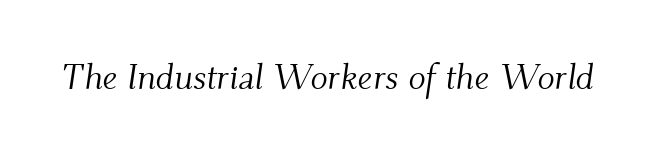
The weight would be labelled regular, book, light, or lighter still. Rule under the text: the space is simply empty. The line texture is even and compact thanks to regular tracking. Designer's note — italics engaged.
